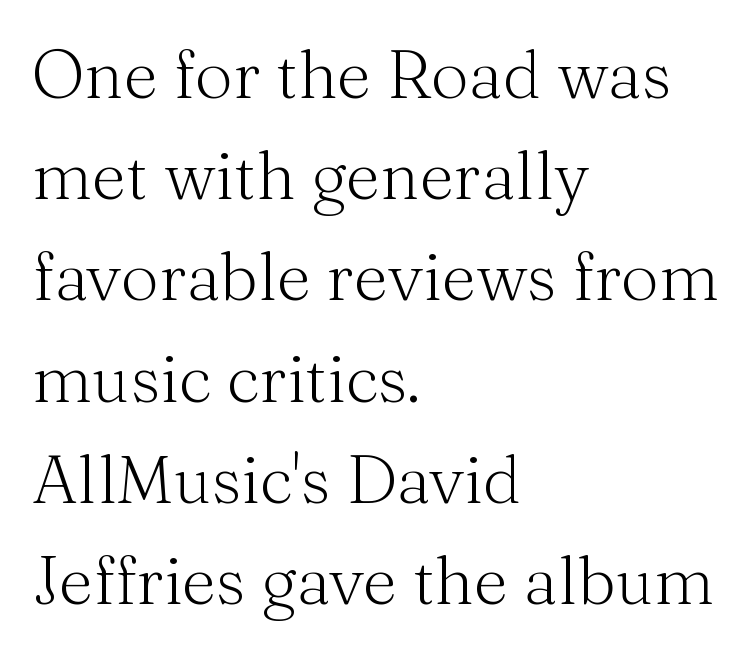
A normal amount of white space separates one row of letters from the next. No extra tracking has been applied to these lines. Typeset ragged right — the left edge is the straight one. The passage shown is not underscored anywhere. The letters advance in unequal steps, a hallmark of proportional type.
